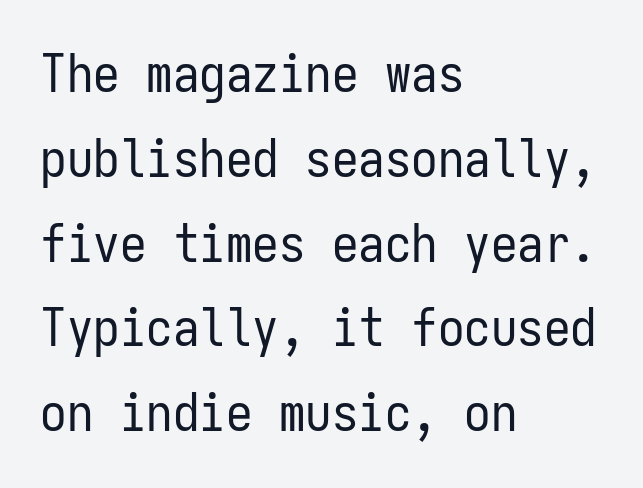
The rendering uses typewriter-style spacing with identical character cells. Italic: no, the glyphs are upright roman. The font is comparable to plain body text, perhaps lighter. A classic flush-left, rag-right setting is used for this passage.
